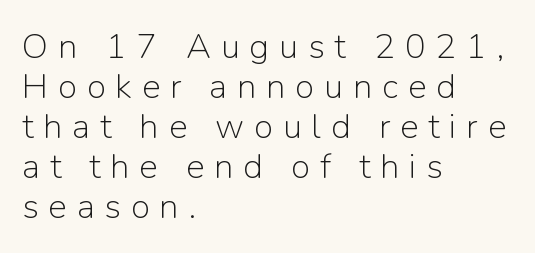
Q: Is the text bold? A: No.
Q: Is the text italic (slanted)? A: No, it is upright.
Q: Is the typeface a serif or a sans-serif typeface? A: Sans-serif.
Q: Is the text underlined? A: No.
Q: How is the paragraph aligned? A: Left-aligned.
Q: Is the spacing between letters normal or unusually wide? A: Unusually wide.
Q: Is the spacing between lines tight, normal or loose? A: Tight.
Q: Width (condensed, normal, or wide)? A: Normal.
Q: Stroke contrast? A: Low.
Q: x-height? A: Medium.
Q: Monospaced? A: No.
